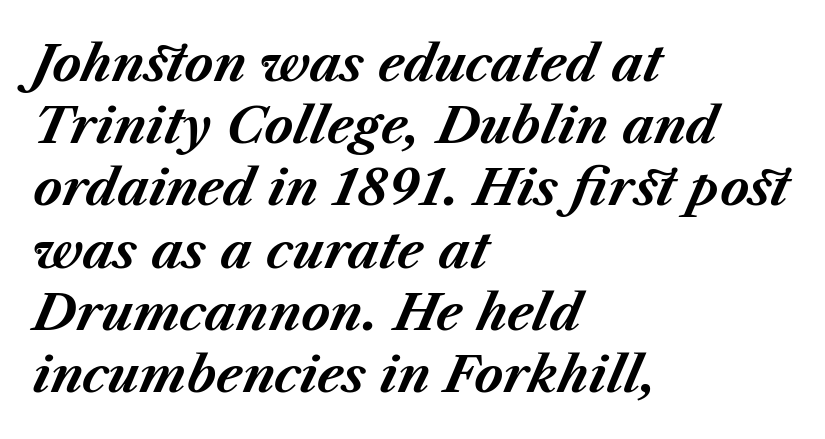
{"italic": "yes", "lean": "right", "slant_degrees": 23, "bold": "yes", "weight": "bold", "width": "normal", "stroke_contrast": "medium", "x_height": "medium", "monospaced": "no", "underline": "no", "align": "left", "line_spacing": "normal", "line_spacing_ratio": 1.27, "letter_spacing": "normal", "letter_spacing_em": 0.0, "glyph_px": 49}
